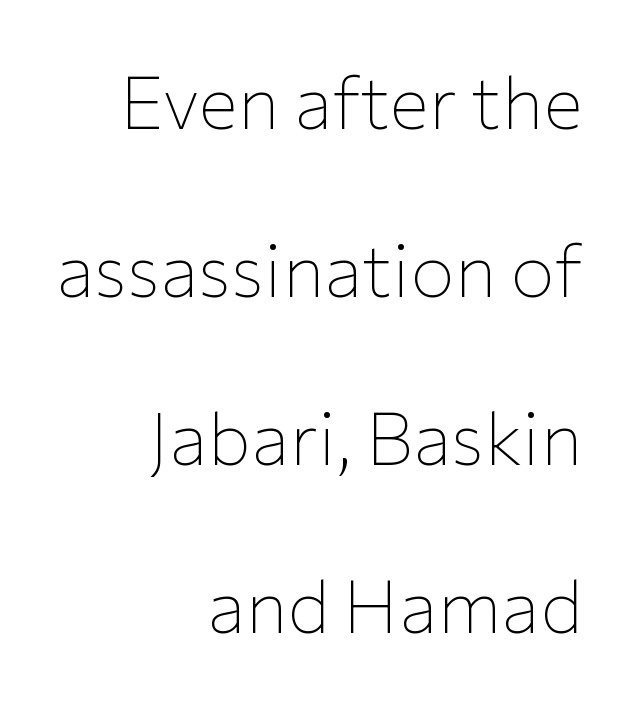
This rendering leaves character spacing at its baseline value. This is not heavy type; no bold has been used. Where is the straight margin? On the right. Nope, no serifs anywhere on these letters. Do the characters align in a grid? No, the font is proportional. You could fit nearly another row in the gap between these rows.
